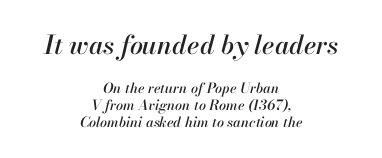
The gap between lines stays unmarked. The text block is weighted toward neither margin, spreading evenly from the middle. Emphasis-style slanted type is in use. Reading top to bottom, the characters get smaller at the block break. The rendering keeps characters at their native spacing.
